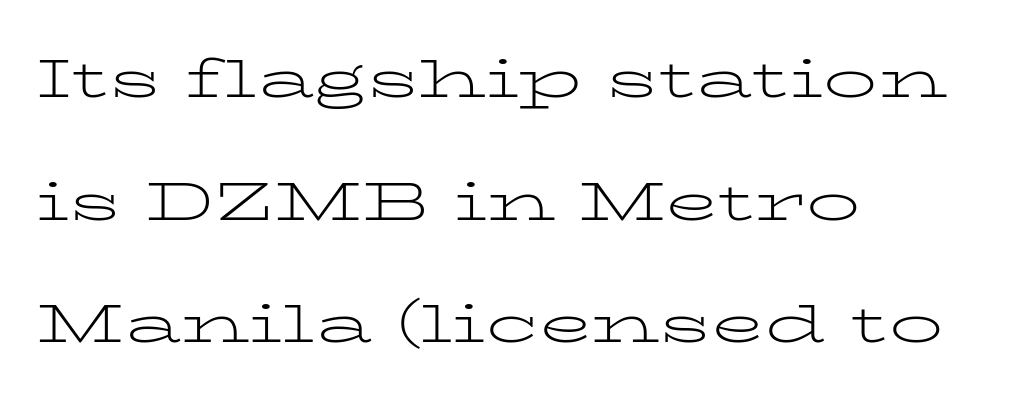
{"serif": "yes", "italic": "no", "bold": "no", "weight": "light", "width": "wide", "stroke_contrast": "low", "x_height": "medium", "monospaced": "no", "underline": "no", "align": "left", "line_spacing": "loose", "line_spacing_ratio": 2.27, "letter_spacing": "normal", "letter_spacing_em": 0.0, "glyph_px": 54}
